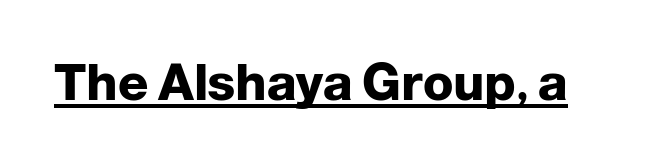
Q: Is the text bold? A: Yes.
Q: Is the text italic (slanted)? A: No, it is upright.
Q: Is the typeface a serif or a sans-serif typeface? A: Sans-serif.
Q: Is the text underlined? A: Yes.
Q: Is the spacing between letters normal or unusually wide? A: Normal.
Q: Width (condensed, normal, or wide)? A: Normal.
Q: Stroke contrast? A: Low.
Q: x-height? A: Medium.
Q: Monospaced? A: No.
